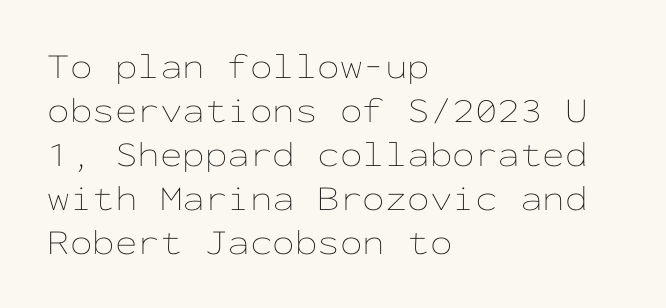
The image shows 36 px thin, wide type, upright, monospaced; set left-aligned, line spacing 1.22x, normal letter spacing, not underlined; low stroke contrast and a medium x-height.
